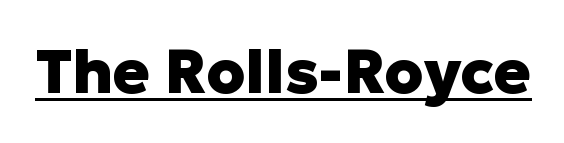
The image shows 61 px heavy sans-serif type, upright; set normal letter spacing, underlined; low stroke contrast and a medium x-height.
